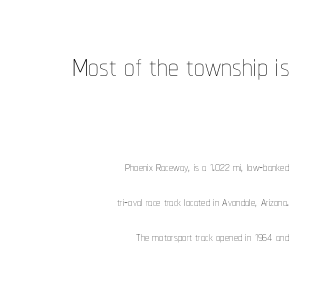
{"italic": "no", "bold": "no", "weight": "thin", "width": "condensed", "stroke_contrast": "low", "x_height": "medium", "monospaced": "no", "underline": "no", "align": "right", "line_spacing": "loose", "line_spacing_ratio": 2.06, "letter_spacing": "normal", "letter_spacing_em": 0.0, "larger_block": "first", "size_ratio": 2.47, "glyph_px": 42}
